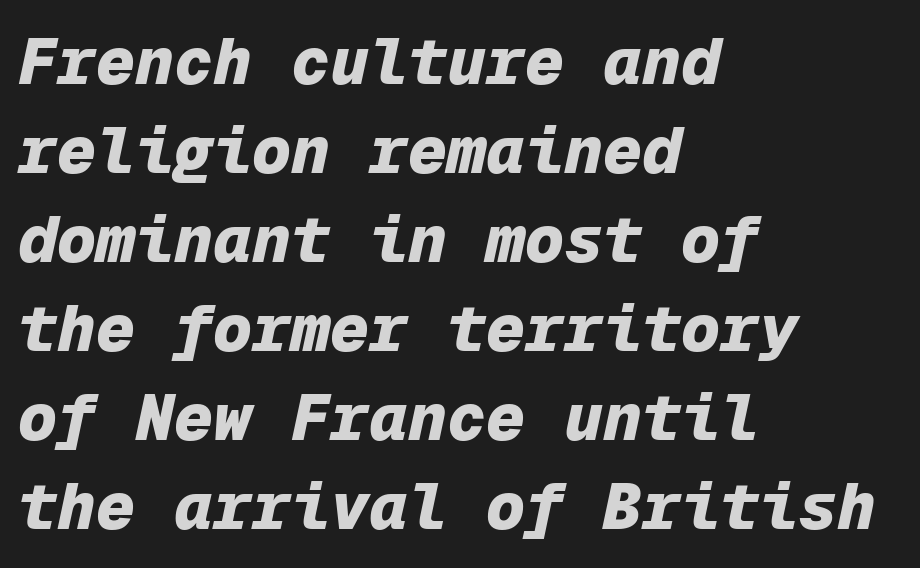
The image shows 65 px heavy type, italic (leaning right), monospaced; set left-aligned, normal line spacing (1.37x), normal letter spacing, not underlined; low stroke contrast and a medium x-height.
